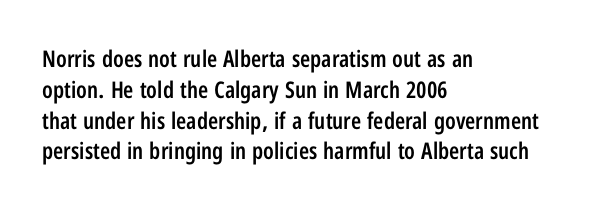
The image shows 23 px text type, upright; set left-aligned, normal line spacing (1.34x), normal letter spacing, not underlined.
